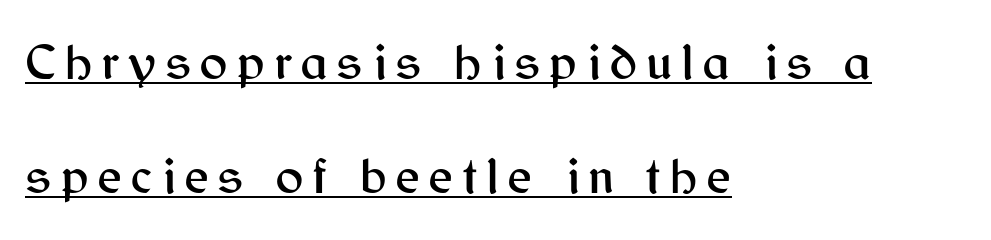
The passage shown is typed in a proportional face where columns would drift. A rule runs beneath these lines of type. Horizontal bands of white between lines are thick stripes. The glyphs in this specimen are sans serif. If you drew a line through each stem, it would be perfectly vertical. The lines in this sample share a left origin and differ only in where they stop.
